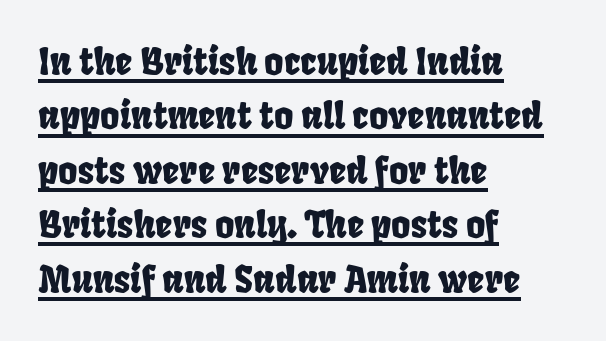
{"serif": "no", "width": "condensed", "stroke_contrast": "low", "x_height": "large", "monospaced": "no", "underline": "yes", "align": "left", "line_spacing": "normal", "line_spacing_ratio": 1.47, "letter_spacing": "normal", "letter_spacing_em": 0.0, "glyph_px": 37}
